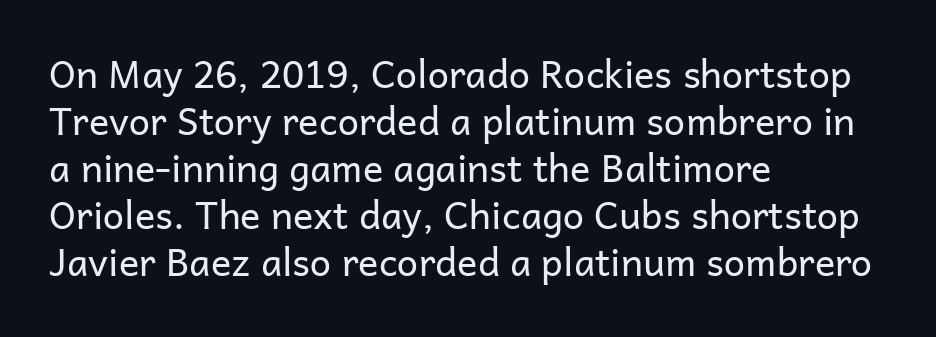
Nope, not italic — everything's standing straight. Do the characters align in a grid? No, the font is proportional. Standard letterfit; no display-style spreading of the glyphs. In CSS terms this would be text-align: left. Serif or sans? Sans — the stroke terminals are bare. Stem width sits at or under what a default text font uses.
